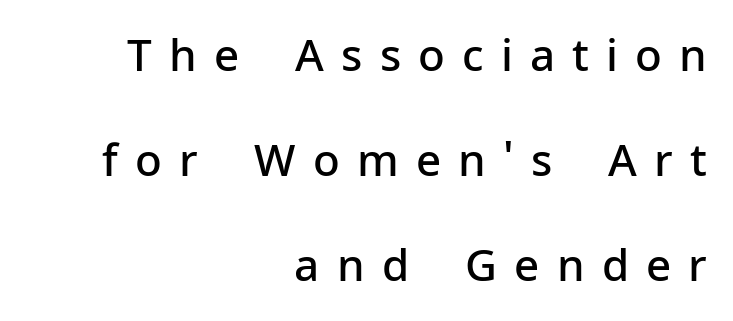
{"serif": "no", "italic": "no", "bold": "semi", "weight": "semibold", "width": "normal", "stroke_contrast": "low", "x_height": "medium", "monospaced": "no", "underline": "no", "align": "right", "line_spacing": "loose", "line_spacing_ratio": 2.39, "letter_spacing": "wide", "letter_spacing_em": 0.39, "glyph_px": 44}
